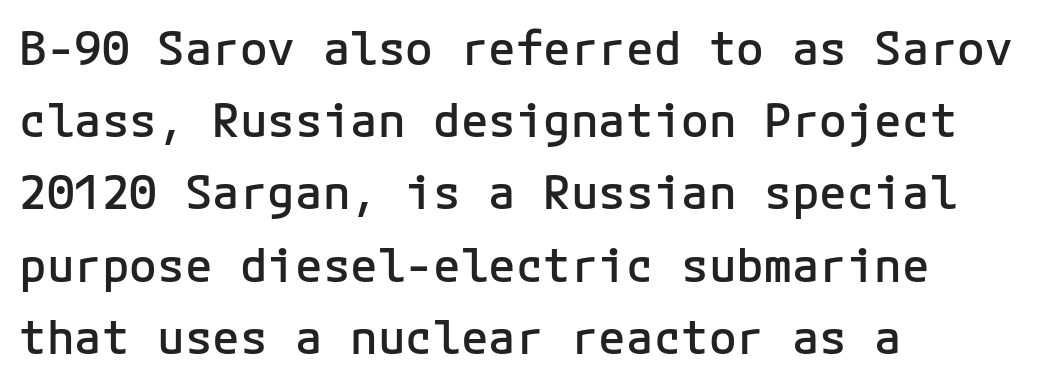
Short note: letters normally spaced. Does the copy run flush right? No — it runs flush left. Observe the absence of serifs on each vertical stroke in this sample. Notice how descenders clear the ascenders below comfortably — that's standard leading. The strip under each line holds only bare page. In terms of posture, this sample is upright.
